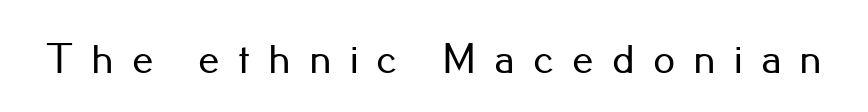
The image shows 43 px sans-serif type, upright; set unusually wide letter spacing (+0.42 em), not underlined; low stroke contrast and a small x-height.
